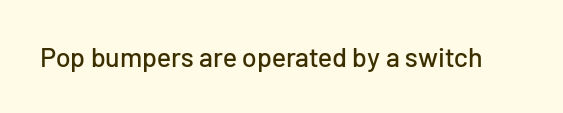
{"italic": "no", "underline": "no", "letter_spacing": "normal", "letter_spacing_em": 0.0, "glyph_px": 27}
